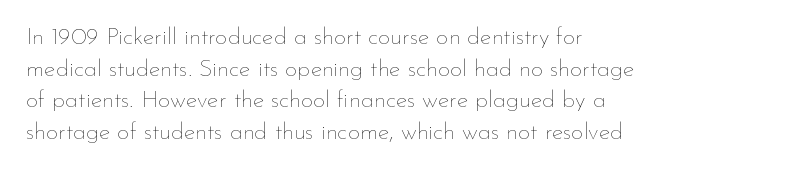
The image shows 24 px text type, upright; set left-aligned, normal line spacing (1.32x), normal letter spacing, not underlined.
